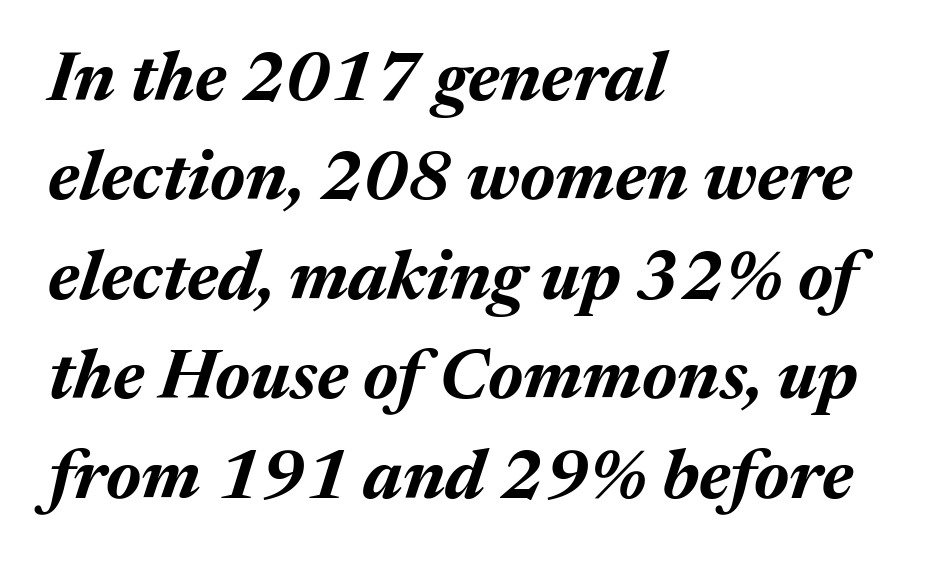
{"italic": "yes", "lean": "right", "slant_degrees": 17, "bold": "yes", "weight": "bold", "width": "normal", "stroke_contrast": "medium", "x_height": "medium", "monospaced": "no", "underline": "no", "align": "left", "line_spacing": "normal", "line_spacing_ratio": 1.42, "letter_spacing": "normal", "letter_spacing_em": 0.0, "glyph_px": 70}
